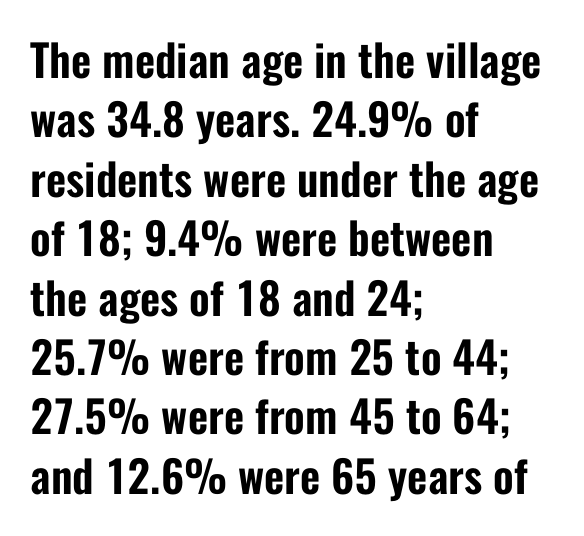
{"serif": "no", "italic": "no", "width": "condensed", "stroke_contrast": "low", "x_height": "medium", "monospaced": "no", "underline": "no", "align": "left", "line_spacing": "normal", "line_spacing_ratio": 1.35, "letter_spacing": "normal", "letter_spacing_em": 0.0, "glyph_px": 44}
